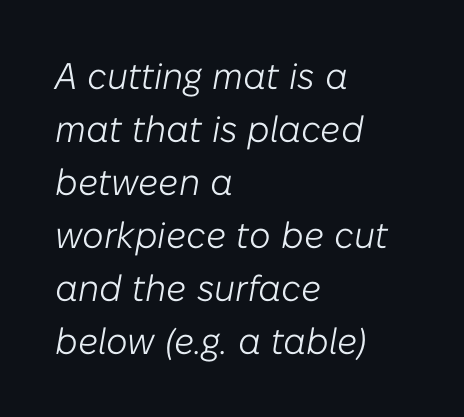
{"italic": "yes", "lean": "right", "slant_degrees": 10, "bold": "no", "weight": "light", "width": "normal", "stroke_contrast": "low", "x_height": "medium", "monospaced": "no", "underline": "no", "align": "left", "line_spacing": "normal", "line_spacing_ratio": 1.43, "letter_spacing": "normal", "letter_spacing_em": 0.0, "glyph_px": 37}
